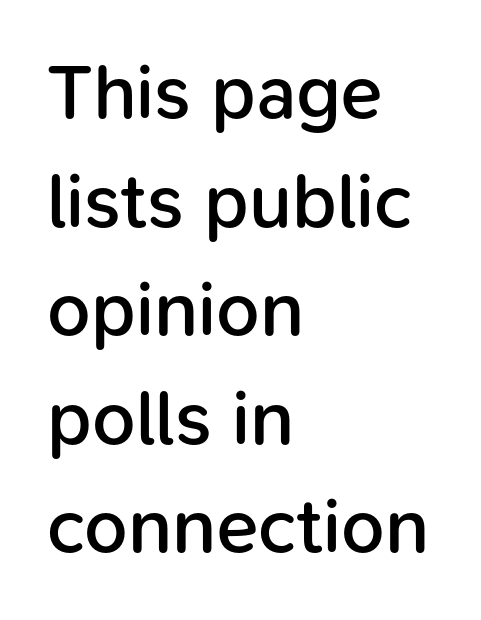
Q: Is the text bold? A: Semi-bold.
Q: Is the text italic (slanted)? A: No, it is upright.
Q: Is the typeface a serif or a sans-serif typeface? A: Sans-serif.
Q: Is the text underlined? A: No.
Q: How is the paragraph aligned? A: Left-aligned.
Q: Is the spacing between letters normal or unusually wide? A: Normal.
Q: Is the spacing between lines tight, normal or loose? A: Normal.
Q: Width (condensed, normal, or wide)? A: Normal.
Q: Stroke contrast? A: Low.
Q: x-height? A: Medium.
Q: Monospaced? A: No.
